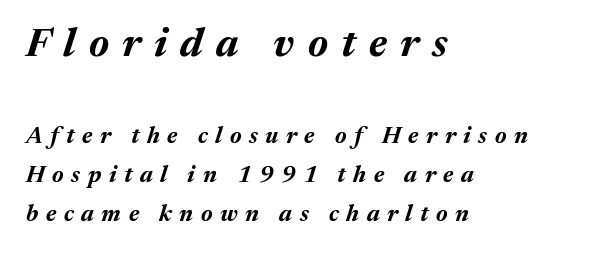
The image shows 40 px bold type, italic (leaning right); set left-aligned, normal line spacing (1.7x), unusually wide letter spacing (+0.33 em), not underlined; the first (top) block is 1.74x larger; medium stroke contrast and a medium x-height.
